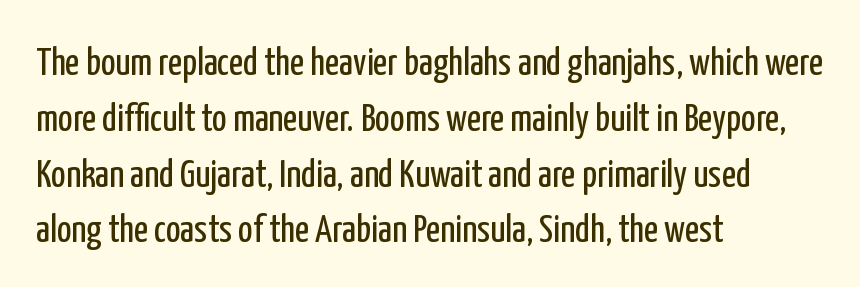
{"serif": "no", "italic": "no", "bold": "no", "weight": "regular", "width": "condensed", "stroke_contrast": "low", "x_height": "medium", "monospaced": "no", "underline": "no", "align": "left", "line_spacing": "normal", "line_spacing_ratio": 1.43, "letter_spacing": "normal", "letter_spacing_em": 0.0, "glyph_px": 39}
